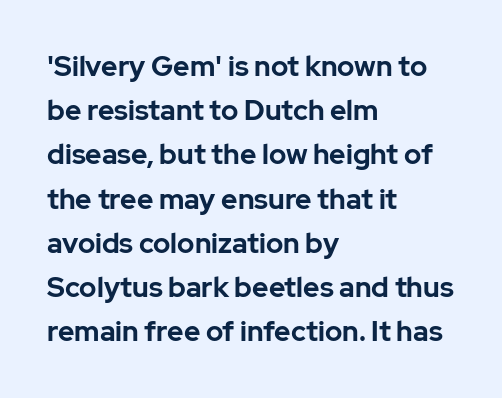
The image shows 28 px bold sans-serif type, upright; set left-aligned, normal line spacing (1.58x), normal letter spacing, not underlined; low stroke contrast and a medium x-height.
